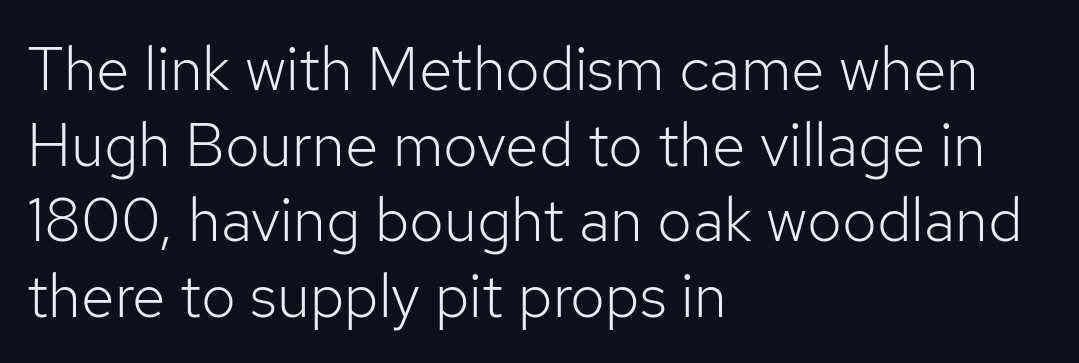
The typeface has the unassuming heft of standard copy or less. This rendering leaves character spacing at its baseline value. These lines stack with their left ends in a neat column. Serifs: no, the terminals of the letterforms are clean. A bare baseline throughout the passage. Is there any slant? The stems are plumb.
